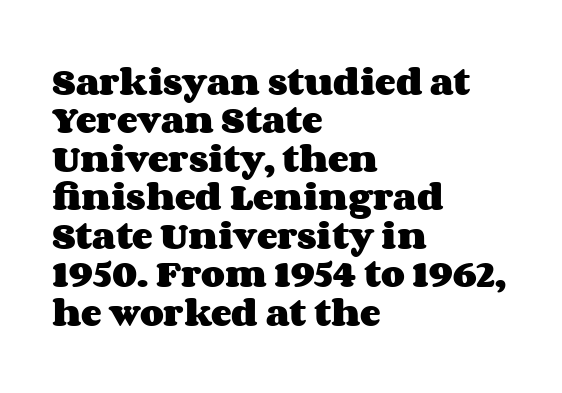
{"italic": "no", "bold": "yes", "weight": "heavy", "width": "wide", "stroke_contrast": "medium", "x_height": "large", "monospaced": "no", "underline": "no", "align": "left", "line_spacing_ratio": 1.24, "letter_spacing": "normal", "letter_spacing_em": 0.0, "glyph_px": 31}
